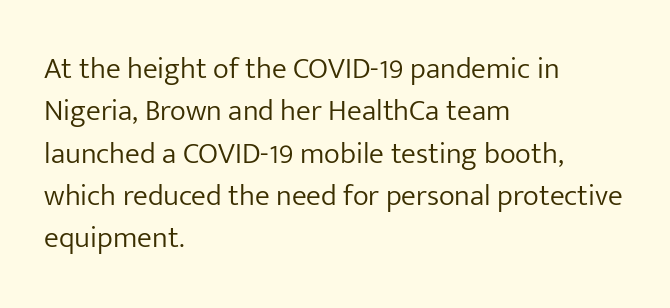
No italicization has been applied; the sample stays upright. Weight: not bold — regular or lighter. Varying glyph widths throughout — classic text-font behaviour. Each word holds together tightly as a unit, with standard inter-letter gaps. A classic flush-left, rag-right setting is used for this passage. The glyphs are unaccompanied by any horizontal stroke below them.
